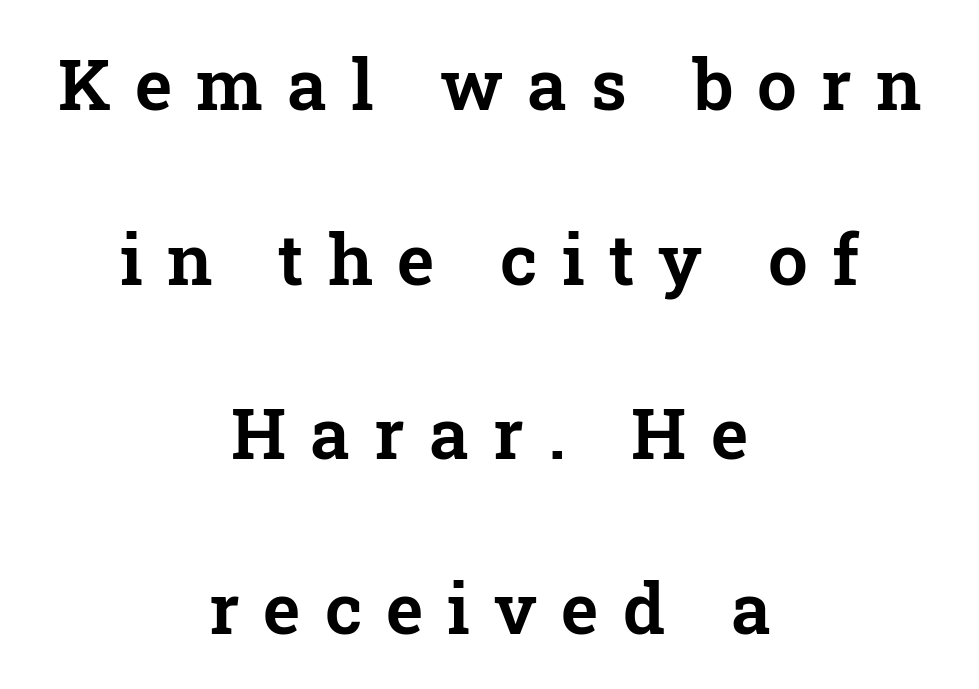
Letter spacing: wide. One glance says open: line gaps are wider than usual. Each line is balanced around a shared central axis. Characters remain perfectly vertical along every line. This rendering features lettering with no underline. A typesetter would label this face a serif.
